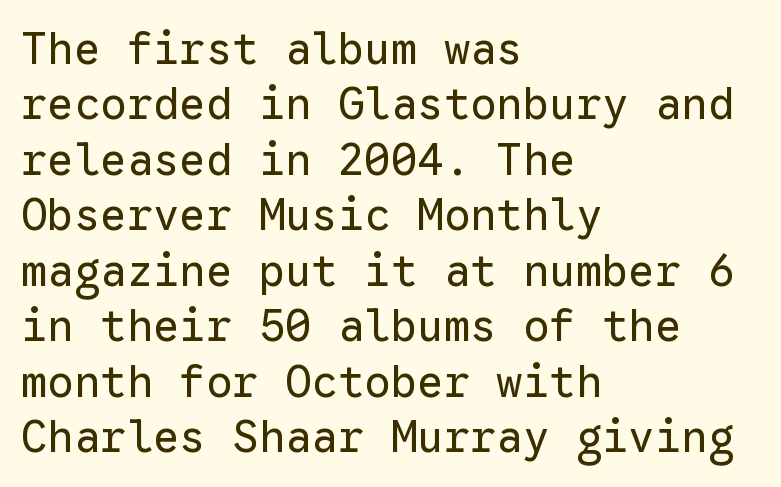
{"serif": "no", "italic": "no", "bold": "no", "weight": "regular", "width": "normal", "stroke_contrast": "low", "x_height": "medium", "monospaced": "yes", "underline": "no", "align": "left", "line_spacing": "normal", "line_spacing_ratio": 1.26, "letter_spacing": "normal", "letter_spacing_em": 0.0, "glyph_px": 44}
